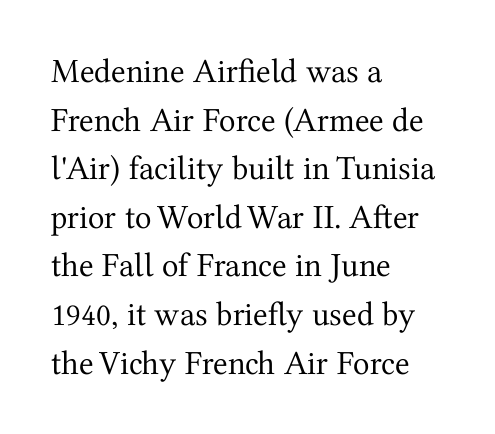
{"serif": "yes", "italic": "no", "bold": "no", "weight": "regular", "width": "normal", "stroke_contrast": "medium", "x_height": "medium", "monospaced": "no", "underline": "no", "align": "left", "line_spacing": "normal", "line_spacing_ratio": 1.43, "letter_spacing": "normal", "letter_spacing_em": 0.0, "glyph_px": 34}
